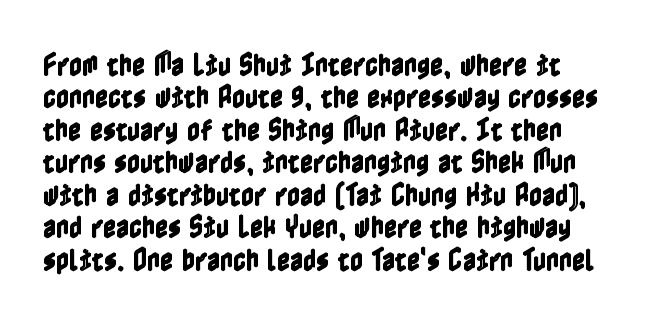
{"italic": "no", "underline": "no", "line_spacing": "normal", "line_spacing_ratio": 1.3, "letter_spacing": "normal", "letter_spacing_em": 0.0, "glyph_px": 25}
